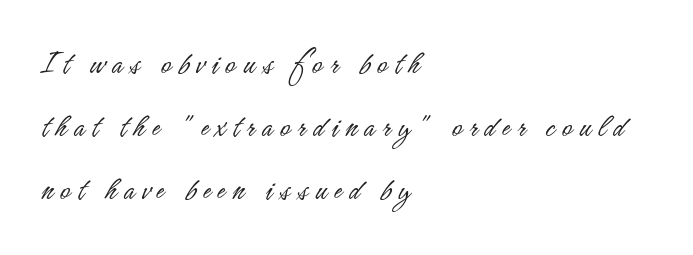
Q: Is the text bold? A: No.
Q: Is the text italic (slanted)? A: Yes.
Q: Is the typeface a serif or a sans-serif typeface? A: Sans-serif.
Q: Is the text underlined? A: No.
Q: How is the paragraph aligned? A: Left-aligned.
Q: Is the spacing between letters normal or unusually wide? A: Unusually wide.
Q: Width (condensed, normal, or wide)? A: Condensed.
Q: Stroke contrast? A: Low.
Q: x-height? A: Small.
Q: Monospaced? A: No.
